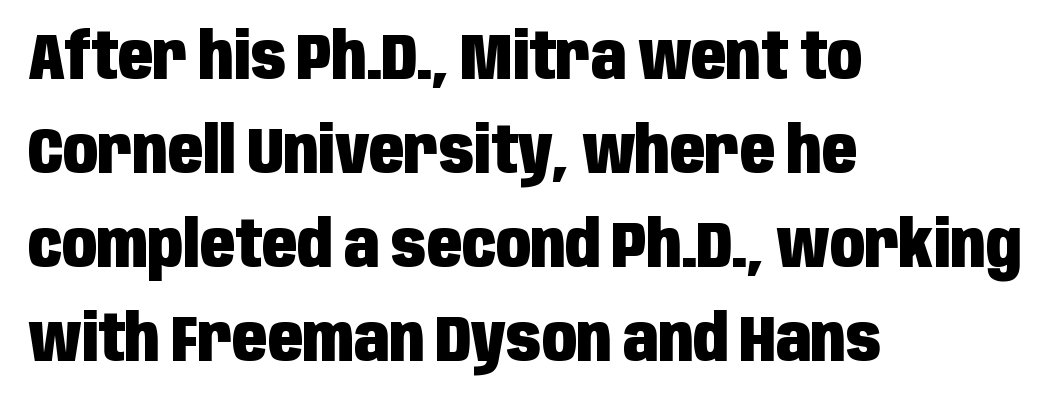
The image shows 64 px heavy, condensed sans-serif type, upright; set left-aligned, normal line spacing (1.47x), normal letter spacing, not underlined; low stroke contrast and a large x-height.
